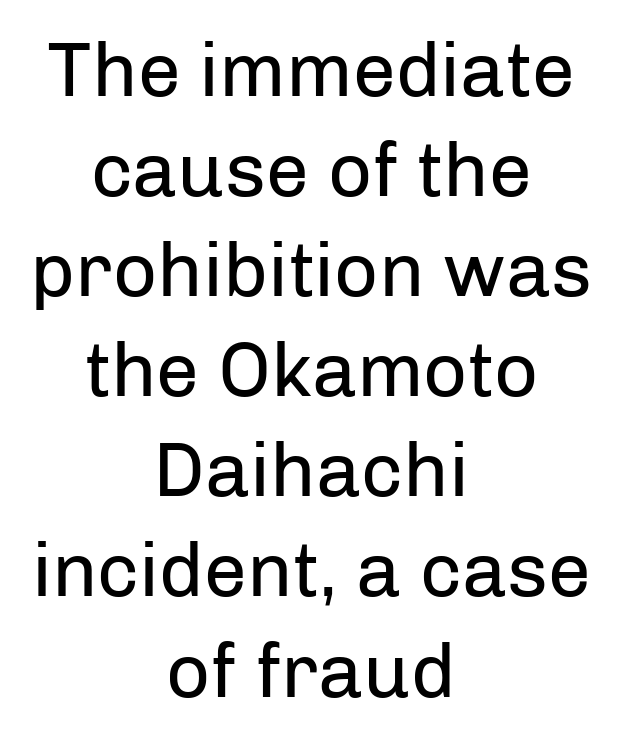
{"serif": "no", "italic": "no", "bold": "no", "weight": "regular", "width": "normal", "stroke_contrast": "low", "x_height": "medium", "monospaced": "no", "underline": "no", "align": "center", "line_spacing": "normal", "line_spacing_ratio": 1.3, "letter_spacing": "normal", "letter_spacing_em": 0.0, "glyph_px": 77}
